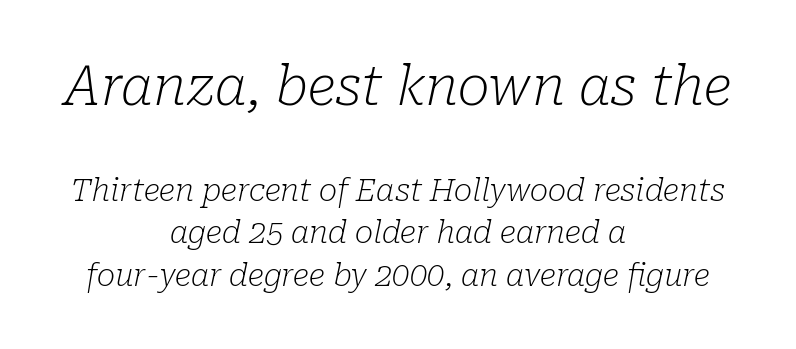
The image shows 54 px light serif type, italic (leaning right); set centered, normal line spacing (1.38x), normal letter spacing, not underlined; the first (top) block is 1.74x larger; low stroke contrast and a medium x-height.
